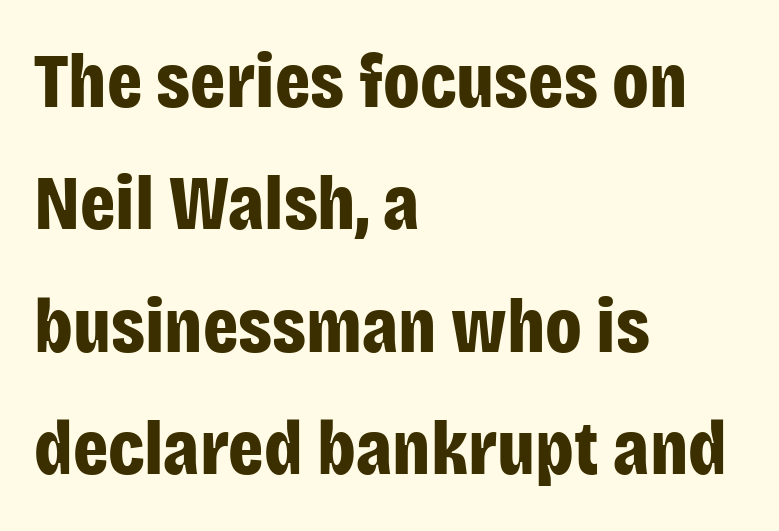
Q: Is the text bold? A: Yes.
Q: Is the text italic (slanted)? A: No, it is upright.
Q: Is the typeface a serif or a sans-serif typeface? A: Sans-serif.
Q: Is the text underlined? A: No.
Q: How is the paragraph aligned? A: Left-aligned.
Q: Is the spacing between letters normal or unusually wide? A: Normal.
Q: Is the spacing between lines tight, normal or loose? A: Normal.
Q: Width (condensed, normal, or wide)? A: Condensed.
Q: Stroke contrast? A: Low.
Q: x-height? A: Large.
Q: Monospaced? A: No.
